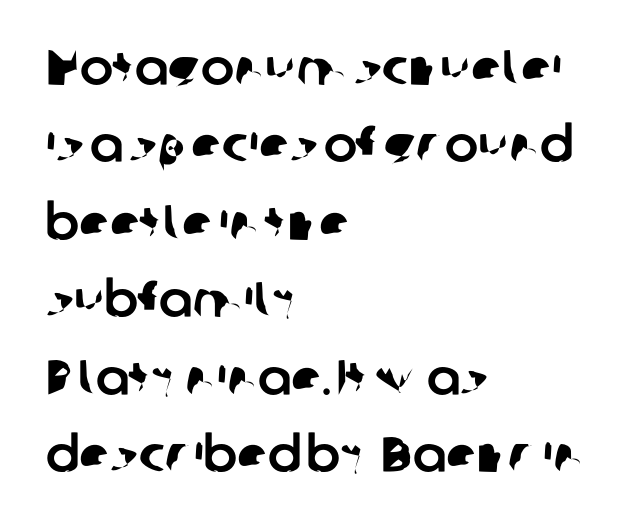
Summary of vertical rhythm: regular, with standard interline spacing. This rendering uses left alignment, leaving the right contour irregular. Is this a sans? Yes — the strokes have no serifs. Each letter keeps its own natural width here, so spacing adapts to shape. Any mark beneath the type? The region is blank. Look at the tracking — it's just the regular setting, nothing added.
